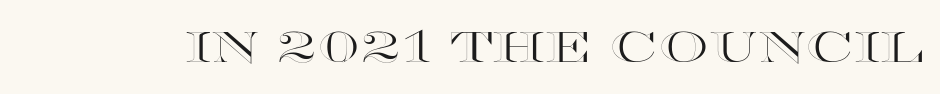
{"italic": "no", "width": "wide", "x_height": "large", "monospaced": "no", "underline": "no", "letter_spacing": "normal", "letter_spacing_em": 0.0, "glyph_px": 44}
